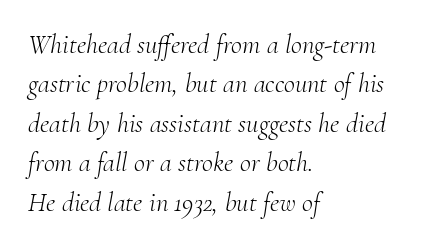
The image shows 27 px text type, italic (leaning right); set left-aligned, normal line spacing (1.46x), normal letter spacing, not underlined.
